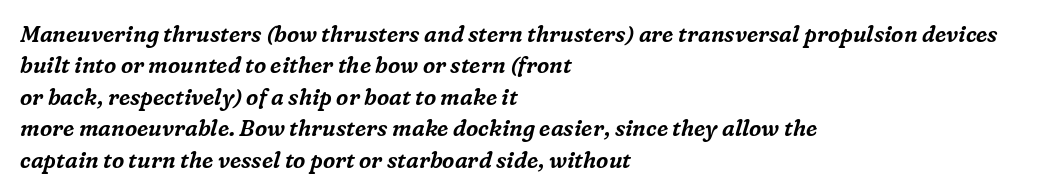
{"italic": "yes", "lean": "right", "slant_degrees": 16, "underline": "no", "align": "left", "line_spacing": "normal", "line_spacing_ratio": 1.43, "letter_spacing": "normal", "letter_spacing_em": 0.0, "glyph_px": 22}
